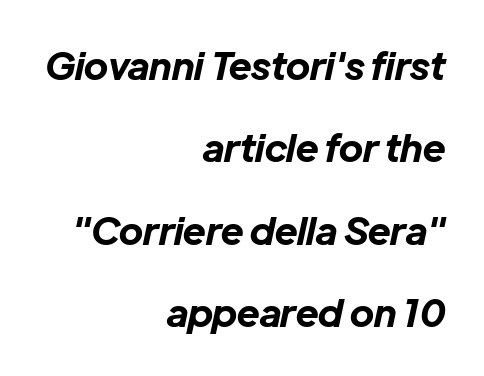
The glyphs look as if they've been sheared to an angle. Line endings align vertically; line beginnings do not. Each letter keeps its own natural width here, so spacing adapts to shape. You'd pick this weight for a headline — it's a proper bold. This rendering leaves character spacing at its baseline value.
